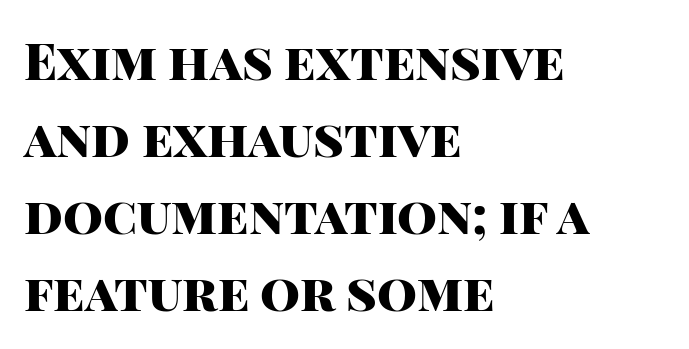
Spacing verdict: proportional, widths tailored to each character. The letters sit at their default tracking, neither squeezed nor spread. The paragraph shown leans on its left margin. The letters are bold, with thick, heavy strokes. The string is rendered with underlining switched off. This sample keeps an unexceptional amount of space between lines.
